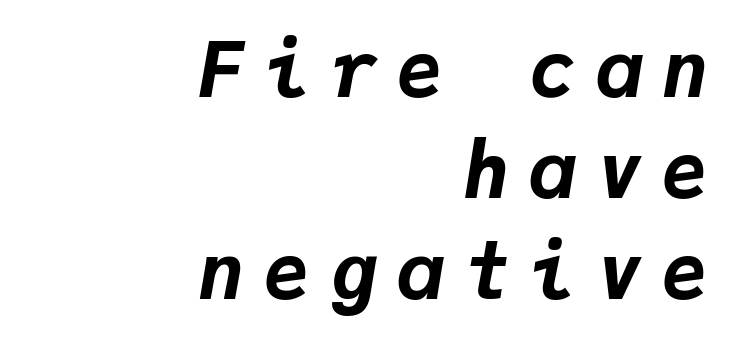
Q: Is the text bold? A: Yes.
Q: Is the text italic (slanted)? A: Yes, it leans right by about 9 degrees.
Q: Is the text underlined? A: No.
Q: How is the paragraph aligned? A: Right-aligned.
Q: Is the spacing between letters normal or unusually wide? A: Unusually wide.
Q: Is the spacing between lines tight, normal or loose? A: Normal.
Q: Width (condensed, normal, or wide)? A: Normal.
Q: Stroke contrast? A: Low.
Q: x-height? A: Medium.
Q: Monospaced? A: Yes.
